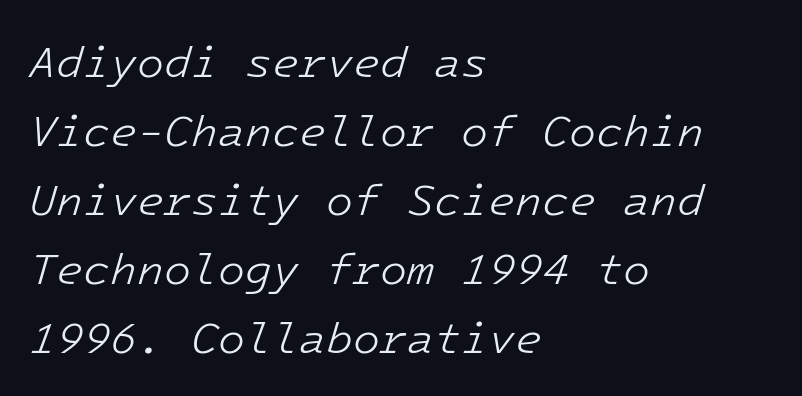
Notice how the stems are inclined rather than vertical — that's the hallmark of italics. Is the type heavy? It reads as light-to-regular instead. Students, note that the glyphs here touch the page at normal intervals. Visually the block forms a straight wall on the left and a jagged coastline on the right.
